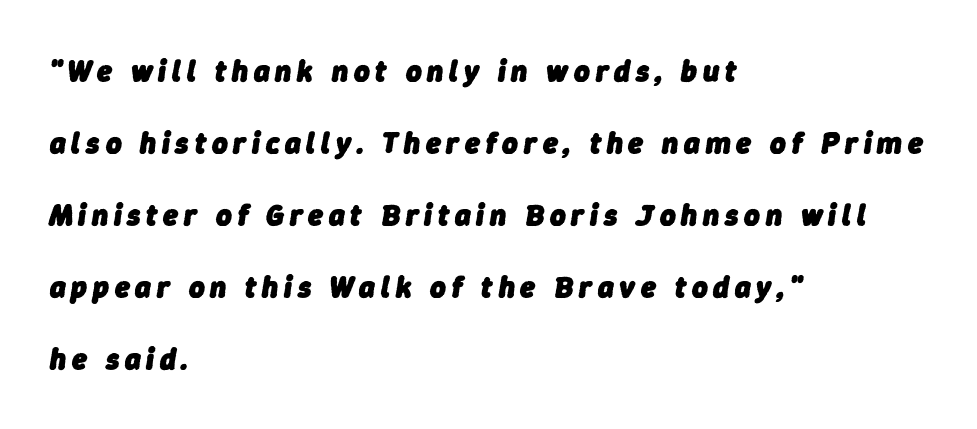
The image shows 30 px heavy type, italic (leaning right); set left-aligned, loose line spacing (2.4x), not underlined; low stroke contrast and a medium x-height.
